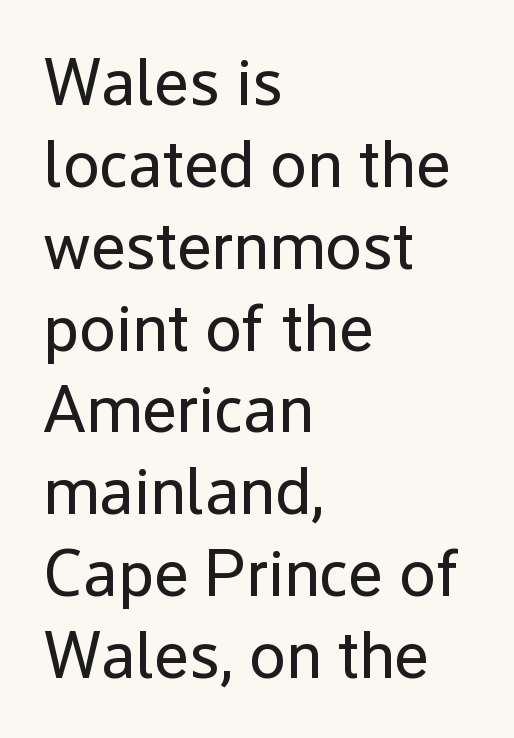
Q: Is the text bold? A: No.
Q: Is the text italic (slanted)? A: No, it is upright.
Q: Is the typeface a serif or a sans-serif typeface? A: Sans-serif.
Q: Is the text underlined? A: No.
Q: How is the paragraph aligned? A: Left-aligned.
Q: Is the spacing between letters normal or unusually wide? A: Normal.
Q: Width (condensed, normal, or wide)? A: Normal.
Q: Stroke contrast? A: Low.
Q: x-height? A: Medium.
Q: Monospaced? A: No.
